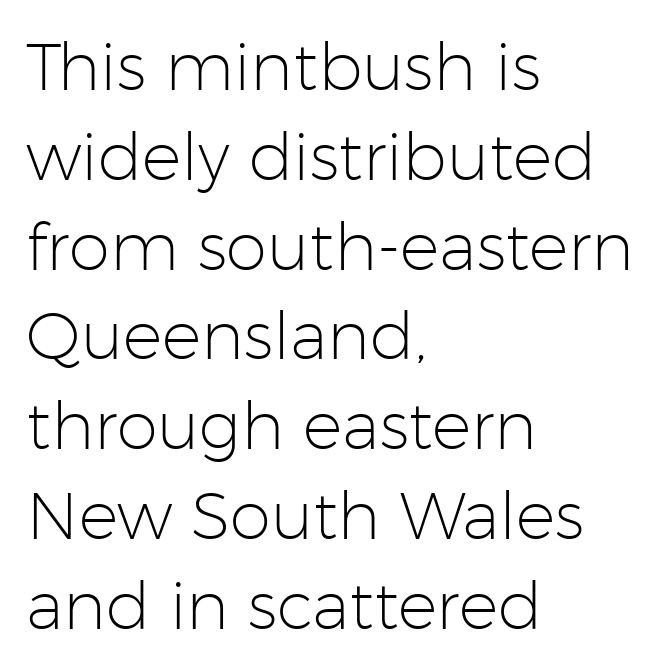
{"serif": "no", "italic": "no", "bold": "no", "weight": "light", "width": "normal", "stroke_contrast": "low", "x_height": "medium", "monospaced": "no", "underline": "no", "align": "left", "line_spacing": "normal", "line_spacing_ratio": 1.36, "letter_spacing": "normal", "letter_spacing_em": 0.0, "glyph_px": 66}
